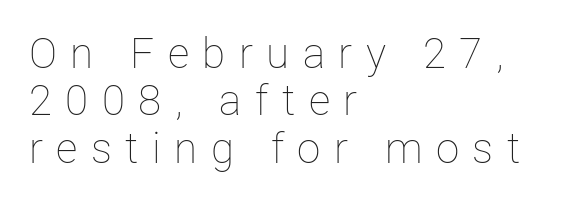
Tightly led — the rows are bunched. Looks like regular typesetting: each glyph gets only the width it needs. The letters are spread apart with noticeably loose tracking. The type sits square on the baseline with zero lean. Any mark beneath the type? The region is blank.
